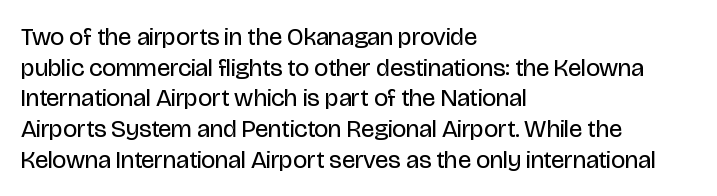
The image shows 25 px text type, upright; set left-aligned, line spacing 1.23x, normal letter spacing, not underlined.
